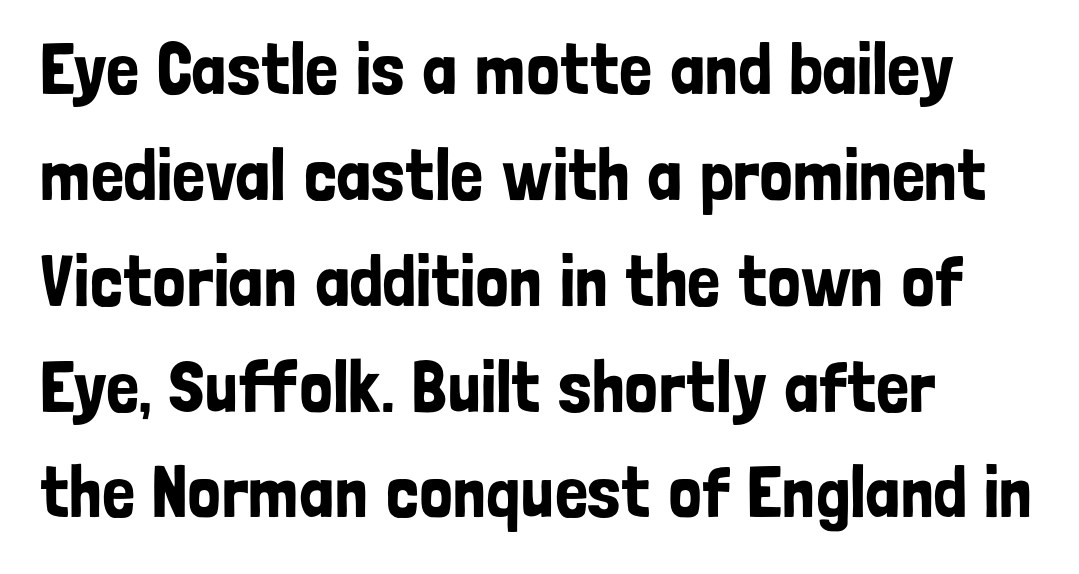
Q: Is the text italic (slanted)? A: No, it is upright.
Q: Is the typeface a serif or a sans-serif typeface? A: Sans-serif.
Q: Is the text underlined? A: No.
Q: How is the paragraph aligned? A: Left-aligned.
Q: Is the spacing between letters normal or unusually wide? A: Normal.
Q: Is the spacing between lines tight, normal or loose? A: Normal.
Q: Width (condensed, normal, or wide)? A: Condensed.
Q: Stroke contrast? A: Low.
Q: x-height? A: Medium.
Q: Monospaced? A: No.
